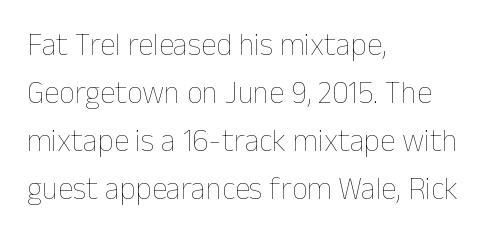
Notice how descenders clear the ascenders below comfortably — that's standard leading. The space directly below the letters is spotless. Vertical stems look standard width or narrower in stroke. Letter spacing: default. Character widths vary here, with narrow letters taking less room than wide ones.
